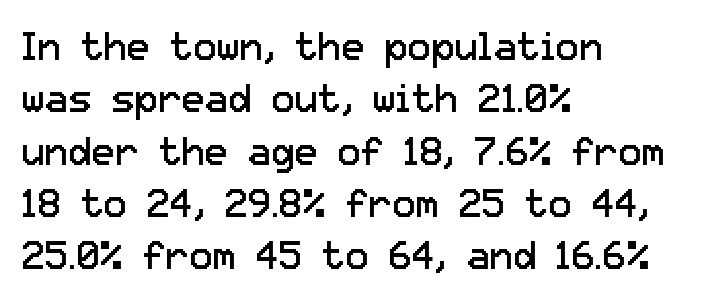
The image shows 39 px regular-weight sans-serif type, upright; set left-aligned, normal line spacing (1.34x), normal letter spacing, not underlined; low stroke contrast and a medium x-height.
